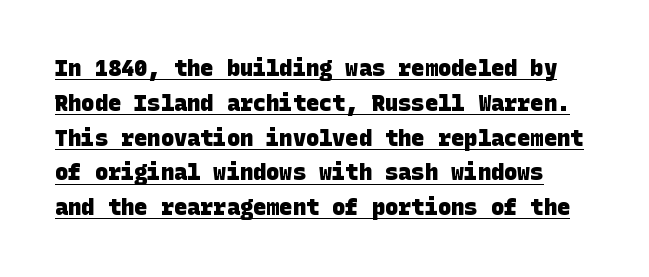
Chunky letters — that's bold for sure. The horizontal fit of the characters is conventional and even. This is underlined copy, the kind a proofreader might mark for attention. Leading: standard.
